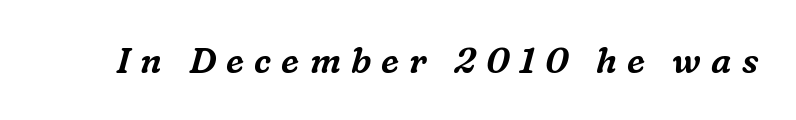
The image shows 35 px serif type, italic (leaning right); set unusually wide letter spacing (+0.29 em), not underlined; medium stroke contrast and a medium x-height.
